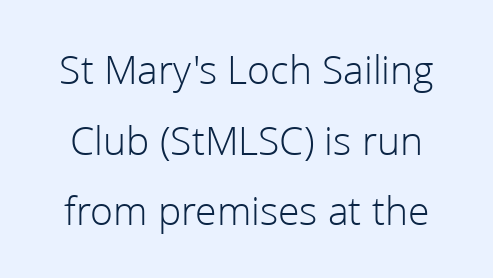
Vertical strokes here are truly vertical. The space between consecutive lines is moderate. The characters display no serif detailing; their extremities are plain. Varying glyph widths throughout — classic text-font behaviour. Glance below the letters and you will spot only blank space.
